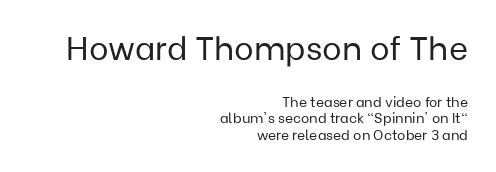
Q: Is the text bold? A: No.
Q: Is the text italic (slanted)? A: No, it is upright.
Q: Is the typeface a serif or a sans-serif typeface? A: Sans-serif.
Q: Is the text underlined? A: No.
Q: How is the paragraph aligned? A: Right-aligned.
Q: Is the spacing between letters normal or unusually wide? A: Normal.
Q: Which block of text is set in a larger size, the first (top) or the second (bottom)? A: The first (top) one.
Q: Width (condensed, normal, or wide)? A: Normal.
Q: Stroke contrast? A: Low.
Q: x-height? A: Medium.
Q: Monospaced? A: No.
